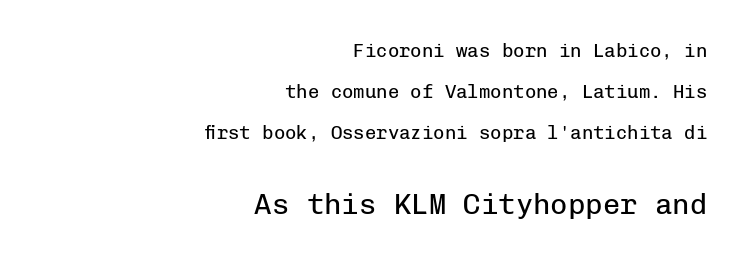
Q: Is the text bold? A: No.
Q: Is the text italic (slanted)? A: No, it is upright.
Q: Is the typeface a serif or a sans-serif typeface? A: Sans-serif.
Q: Is the text underlined? A: No.
Q: How is the paragraph aligned? A: Right-aligned.
Q: Is the spacing between letters normal or unusually wide? A: Normal.
Q: Is the spacing between lines tight, normal or loose? A: Loose.
Q: Which block of text is set in a larger size, the first (top) or the second (bottom)? A: The second (bottom) one.
Q: Width (condensed, normal, or wide)? A: Normal.
Q: Stroke contrast? A: Low.
Q: x-height? A: Medium.
Q: Monospaced? A: Yes.
